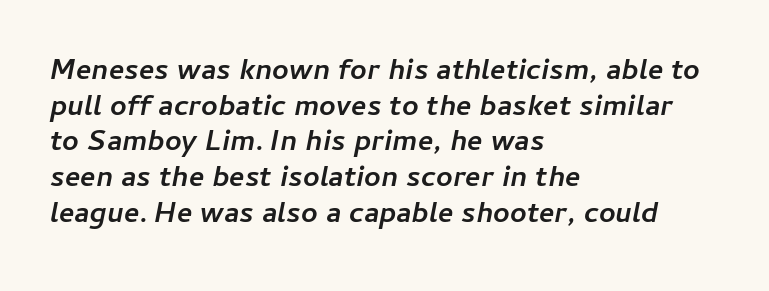
Q: Is the text bold? A: Yes.
Q: Is the text italic (slanted)? A: Yes, it leans right by about 11 degrees.
Q: Is the text underlined? A: No.
Q: How is the paragraph aligned? A: Left-aligned.
Q: Is the spacing between letters normal or unusually wide? A: Normal.
Q: Width (condensed, normal, or wide)? A: Normal.
Q: Stroke contrast? A: Low.
Q: x-height? A: Medium.
Q: Monospaced? A: No.
